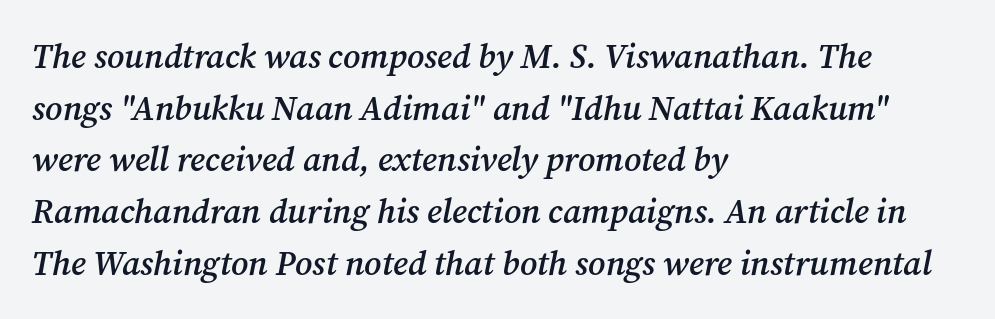
The image shows 34 px semibold serif type, italic (leaning right); set left-aligned, normal line spacing (1.52x), normal letter spacing, not underlined; medium stroke contrast and a medium x-height.
